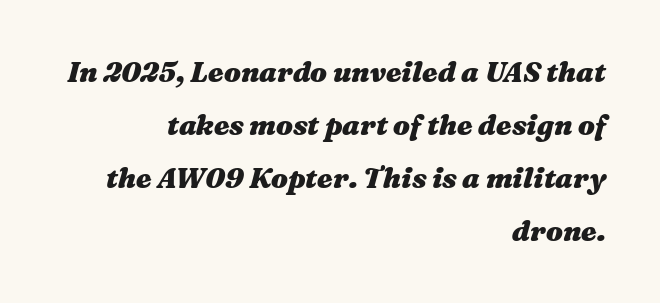
Q: Is the text bold? A: Yes.
Q: Is the text italic (slanted)? A: Yes, it leans right by about 16 degrees.
Q: Is the text underlined? A: No.
Q: How is the paragraph aligned? A: Right-aligned.
Q: Is the spacing between letters normal or unusually wide? A: Normal.
Q: Width (condensed, normal, or wide)? A: Wide.
Q: Stroke contrast? A: Medium.
Q: x-height? A: Medium.
Q: Monospaced? A: No.
